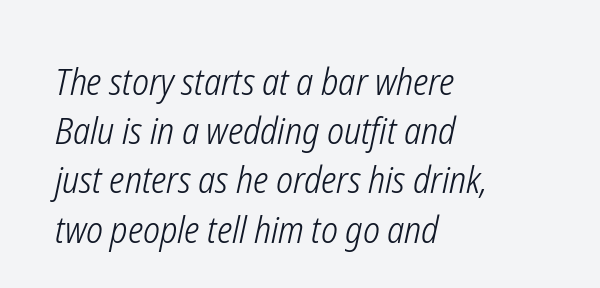
Is this a fixed-width face? No — the glyphs have proportional, varying widths. Letters have the restrained weight of plain body copy at most. Casual observation: everything's shoved over to the left. Inter-character spacing is left at the font's built-in metrics. There's an unmistakable incline to the writing here.
